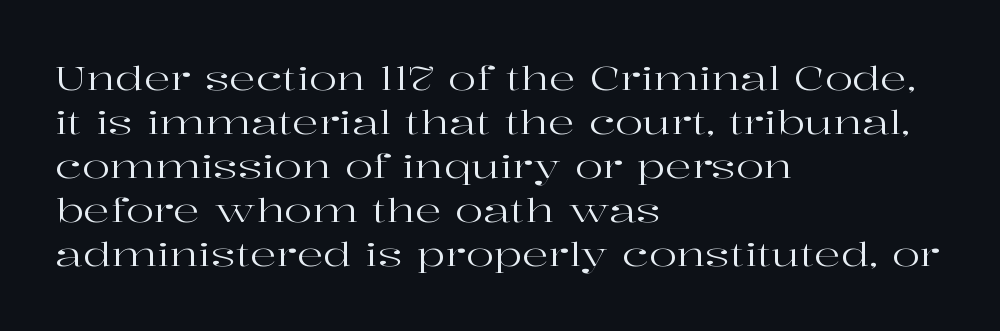
The image shows 33 px regular-weight, wide serif type, upright; set left-aligned, normal line spacing (1.33x), normal letter spacing, not underlined; high stroke contrast and a medium x-height.
